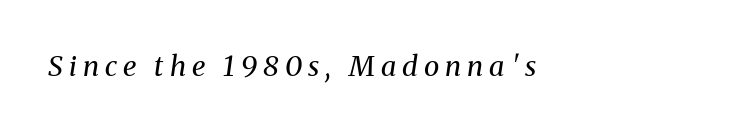
Q: Is the text bold? A: No.
Q: Is the text italic (slanted)? A: Yes, it leans right by about 8 degrees.
Q: Is the typeface a serif or a sans-serif typeface? A: Serif.
Q: Is the text underlined? A: No.
Q: Is the spacing between letters normal or unusually wide? A: Unusually wide.
Q: Width (condensed, normal, or wide)? A: Normal.
Q: Stroke contrast? A: Medium.
Q: x-height? A: Medium.
Q: Monospaced? A: No.
